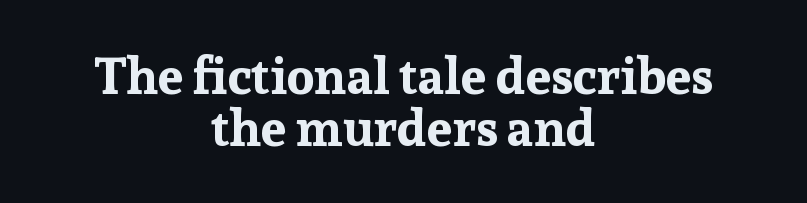
Q: Is the text bold? A: Yes.
Q: Is the text italic (slanted)? A: No, it is upright.
Q: Is the typeface a serif or a sans-serif typeface? A: Serif.
Q: Is the text underlined? A: No.
Q: How is the paragraph aligned? A: Centered.
Q: Is the spacing between letters normal or unusually wide? A: Normal.
Q: Is the spacing between lines tight, normal or loose? A: Tight.
Q: Width (condensed, normal, or wide)? A: Normal.
Q: Stroke contrast? A: Low.
Q: x-height? A: Medium.
Q: Monospaced? A: No.
